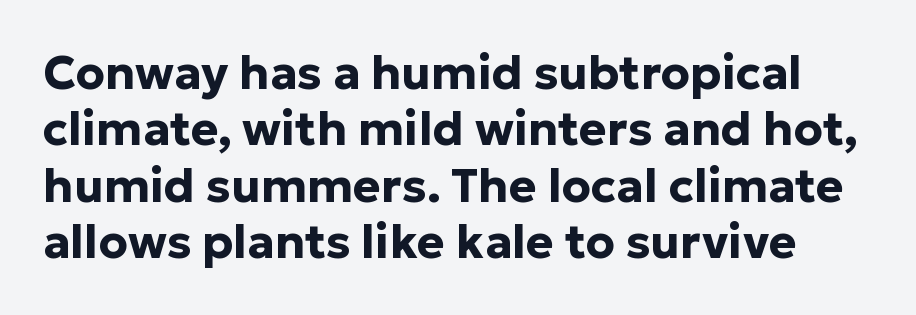
The image shows 47 px bold sans-serif type, upright; set line spacing 1.2x, normal letter spacing, not underlined; low stroke contrast and a medium x-height.
